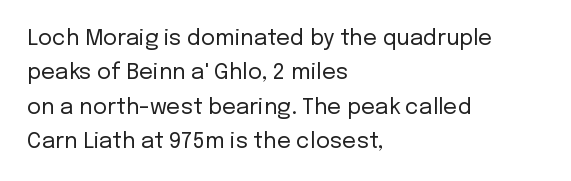
{"italic": "no", "bold": "no", "underline": "no", "align": "left", "line_spacing": "normal", "line_spacing_ratio": 1.56, "letter_spacing": "normal", "letter_spacing_em": 0.0, "glyph_px": 22}
